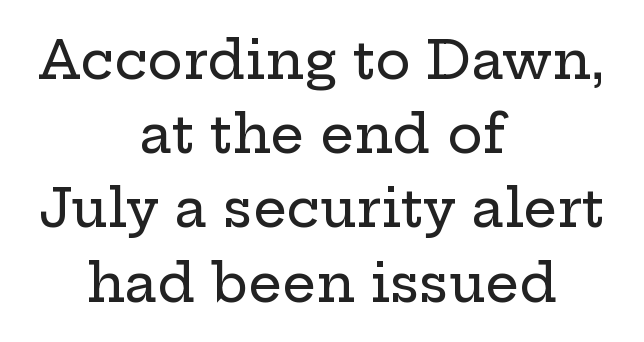
{"serif": "yes", "italic": "no", "width": "wide", "stroke_contrast": "low", "x_height": "medium", "monospaced": "no", "underline": "no", "align": "center", "line_spacing": "normal", "line_spacing_ratio": 1.4, "letter_spacing": "normal", "letter_spacing_em": 0.0, "glyph_px": 53}
